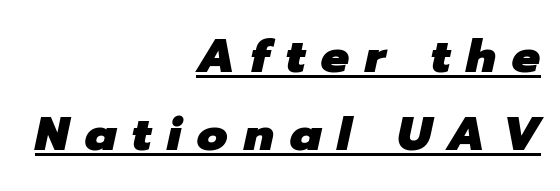
Students, note that the glyphs here are deliberately spaced far apart. Descenders here cross a horizontal rule under the line. Character widths vary here, with narrow letters taking less room than wide ones. The rows are spaced the way most documents space them. If you drew a line through each stem, it would be angled. Bold? Absolutely — the strokes are thick and heavy.
